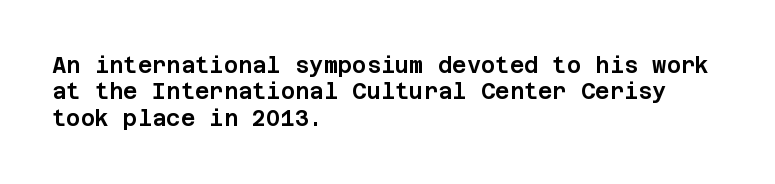
Q: Is the text italic (slanted)? A: No, it is upright.
Q: Is the text underlined? A: No.
Q: How is the paragraph aligned? A: Left-aligned.
Q: Is the spacing between letters normal or unusually wide? A: Normal.
